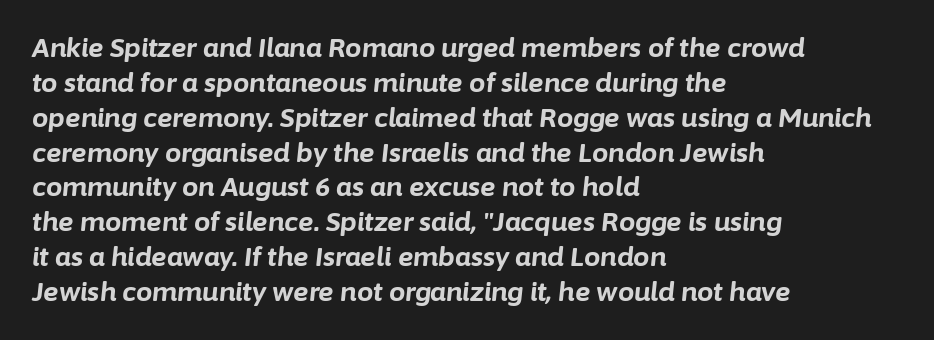
{"italic": "yes", "lean": "right", "slant_degrees": 6, "bold": "yes", "underline": "no", "align": "left", "line_spacing": "normal", "line_spacing_ratio": 1.34, "letter_spacing": "normal", "letter_spacing_em": 0.0, "glyph_px": 26}
